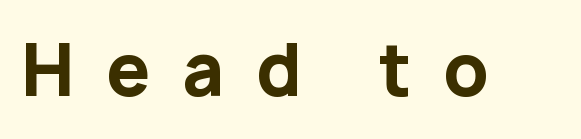
Q: Is the text bold? A: Yes.
Q: Is the text italic (slanted)? A: No, it is upright.
Q: Is the typeface a serif or a sans-serif typeface? A: Sans-serif.
Q: Is the text underlined? A: No.
Q: Is the spacing between letters normal or unusually wide? A: Unusually wide.
Q: Width (condensed, normal, or wide)? A: Normal.
Q: Stroke contrast? A: Low.
Q: x-height? A: Medium.
Q: Monospaced? A: No.
